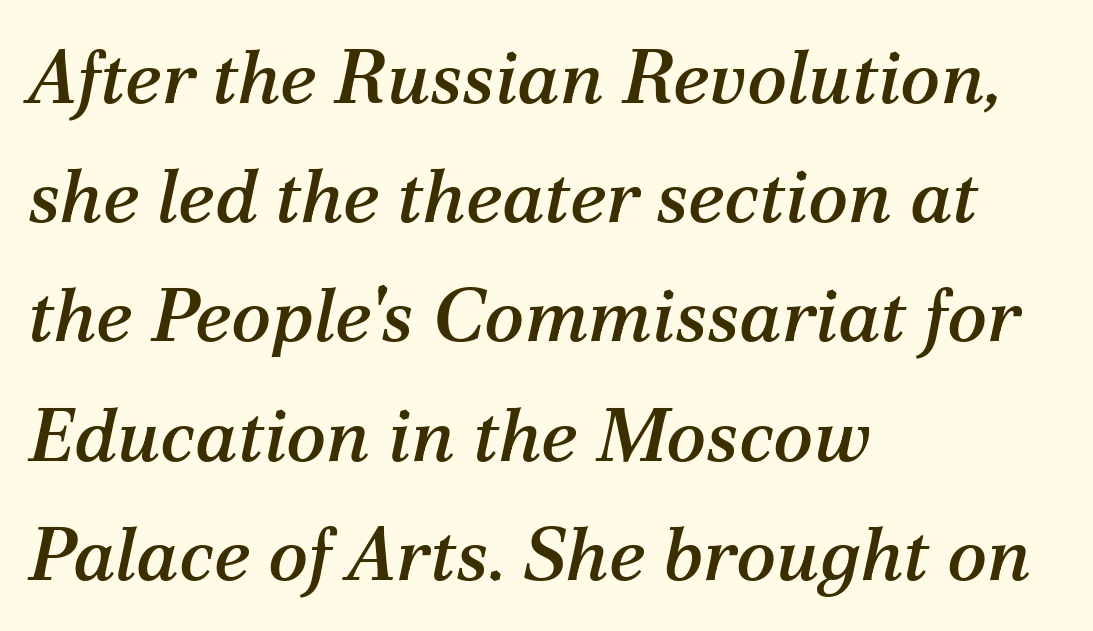
Q: Is the text italic (slanted)? A: Yes, it leans right by about 12 degrees.
Q: Is the typeface a serif or a sans-serif typeface? A: Serif.
Q: Is the text underlined? A: No.
Q: How is the paragraph aligned? A: Left-aligned.
Q: Is the spacing between letters normal or unusually wide? A: Normal.
Q: Is the spacing between lines tight, normal or loose? A: Normal.
Q: Width (condensed, normal, or wide)? A: Normal.
Q: Stroke contrast? A: Medium.
Q: x-height? A: Medium.
Q: Monospaced? A: No.
